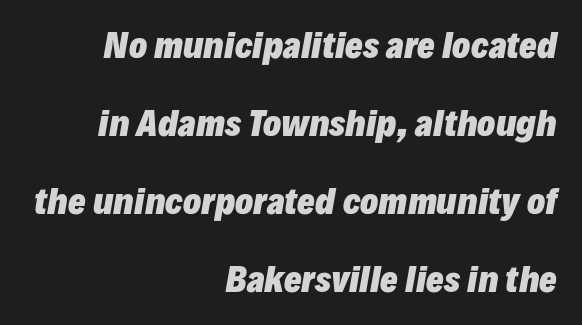
This sample has the flowing, uneven cadence of proportional lettering. Italic: yes, the glyphs are oblique. Nobody touched the tracking dial on this one. Each line ends at the same right margin while the left side varies. Interline gaps are noticeably wide in this sample.
